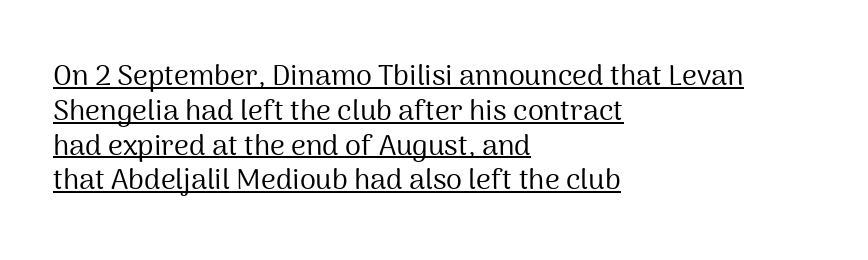
Q: Is the text bold? A: No.
Q: Is the text italic (slanted)? A: No, it is upright.
Q: Is the typeface a serif or a sans-serif typeface? A: Sans-serif.
Q: Is the text underlined? A: Yes.
Q: How is the paragraph aligned? A: Left-aligned.
Q: Is the spacing between letters normal or unusually wide? A: Normal.
Q: Width (condensed, normal, or wide)? A: Normal.
Q: Stroke contrast? A: Medium.
Q: x-height? A: Medium.
Q: Monospaced? A: No.
